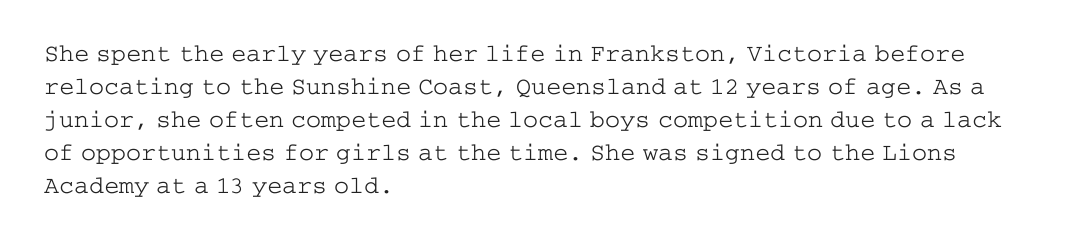
The setting favours the left margin, as ordinary paragraphs usually do. The letters stand upright; this is a roman face. Does the leading feel generous? No, just average. The passage shown has conventional tracking throughout. Each stroke keeps to a modest, everyday thickness or less.
